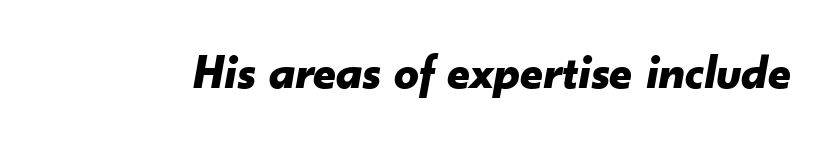
Q: Is the text bold? A: Yes.
Q: Is the text italic (slanted)? A: Yes, it leans right by about 10 degrees.
Q: Is the text underlined? A: No.
Q: Is the spacing between letters normal or unusually wide? A: Normal.
Q: Width (condensed, normal, or wide)? A: Normal.
Q: Stroke contrast? A: Low.
Q: x-height? A: Small.
Q: Monospaced? A: No.
